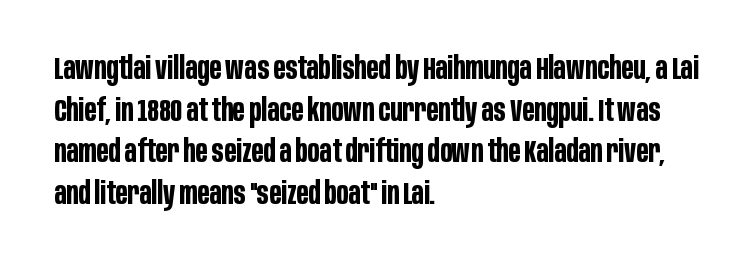
The image shows 31 px bold, condensed sans-serif type, upright; set left-aligned, normal line spacing (1.34x), normal letter spacing, not underlined; low stroke contrast and a large x-height.
